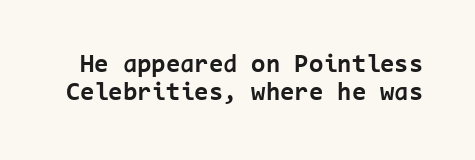
{"italic": "no", "bold": "yes", "underline": "no", "line_spacing": "tight", "line_spacing_ratio": 1.09, "letter_spacing": "normal", "letter_spacing_em": 0.0, "glyph_px": 26}
